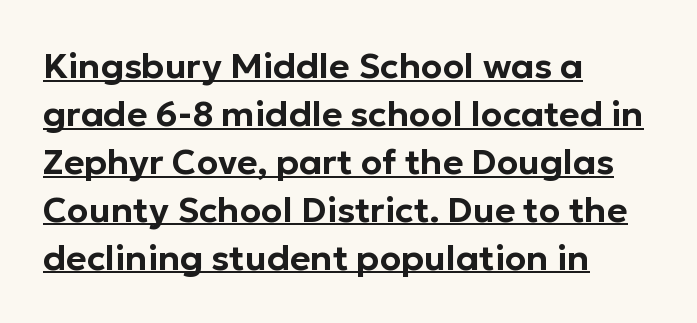
The image shows 35 px sans-serif type, upright; set left-aligned, normal line spacing (1.37x), normal letter spacing, underlined; low stroke contrast and a medium x-height.
